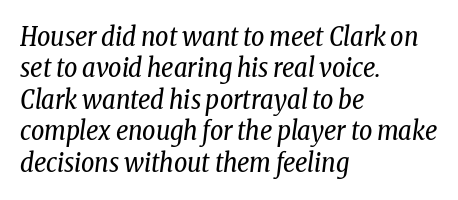
Q: Is the text bold? A: No.
Q: Is the text italic (slanted)? A: Yes, it leans right by about 8 degrees.
Q: Is the text underlined? A: No.
Q: How is the paragraph aligned? A: Left-aligned.
Q: Is the spacing between letters normal or unusually wide? A: Normal.
